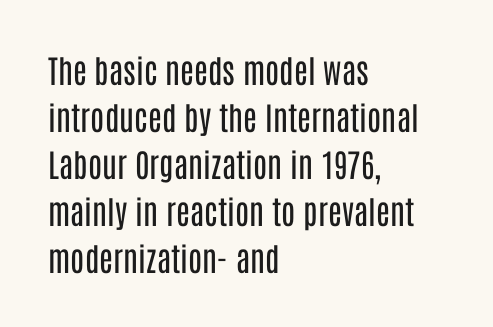
Q: Is the text bold? A: No.
Q: Is the text italic (slanted)? A: No, it is upright.
Q: Is the typeface a serif or a sans-serif typeface? A: Sans-serif.
Q: Is the text underlined? A: No.
Q: How is the paragraph aligned? A: Left-aligned.
Q: Is the spacing between letters normal or unusually wide? A: Normal.
Q: Is the spacing between lines tight, normal or loose? A: Normal.
Q: Width (condensed, normal, or wide)? A: Condensed.
Q: Stroke contrast? A: Low.
Q: x-height? A: Large.
Q: Monospaced? A: No.
